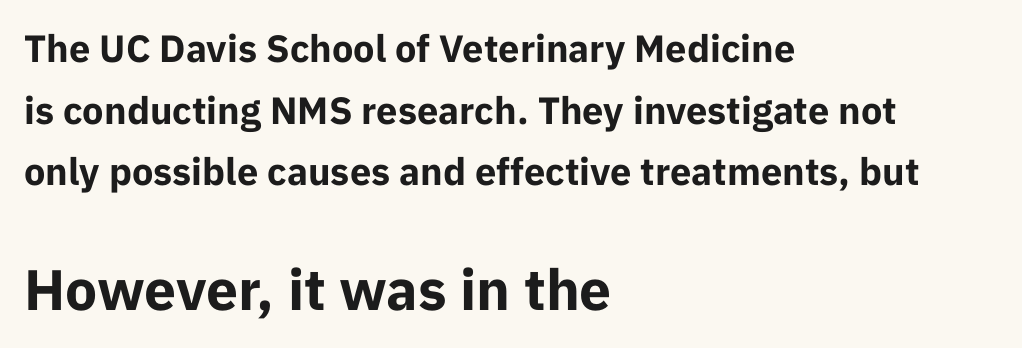
The lettering stays uniformly vertical, giving the passage a roman look. These lines stack with their left ends in a neat column. The rendering uses natural spacing where letterforms have individual widths. Lines of text with bare space underneath. Each word holds together tightly as a unit, with standard inter-letter gaps. This rendering employs a face without finishing strokes, i.e., a sans-serif.
